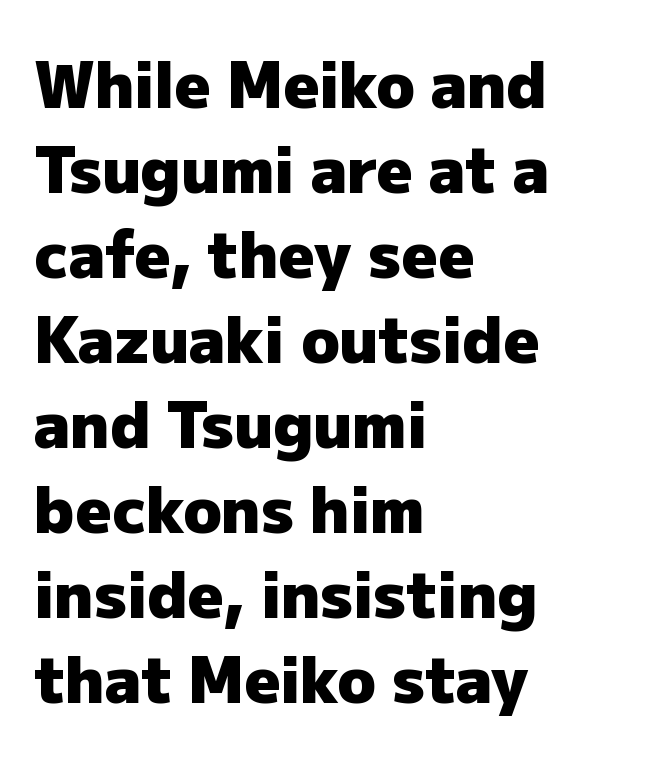
Has an underline been added? It has not. Is the letter spacing exaggerated? No — it looks like the ordinary default. Notice how thick the strokes are: this is what a full bold looks like. Proportional: the letters do not fall into vertical columns. A roman cut, with each character standing at attention.
